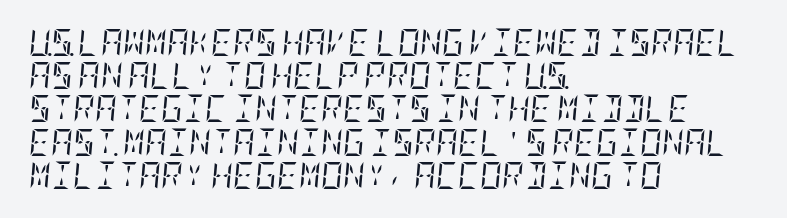
The image shows 27 px text type, italic (leaning right); set left-aligned, line spacing 1.23x, normal letter spacing, not underlined.
